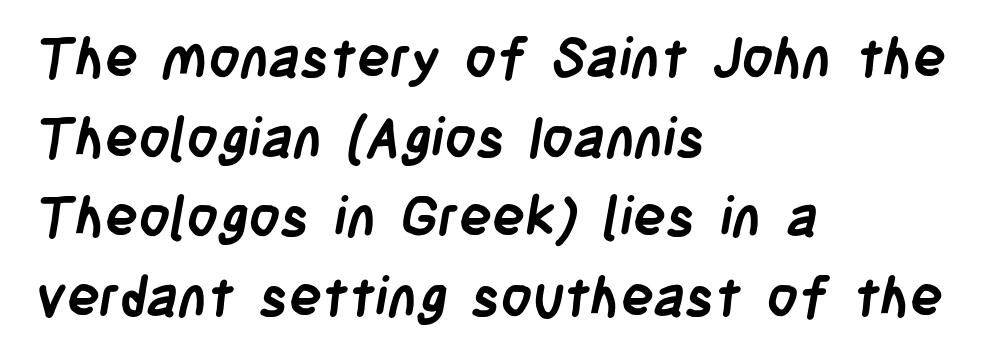
{"serif": "no", "bold": "yes", "weight": "semibold", "width": "condensed", "stroke_contrast": "low", "x_height": "large", "monospaced": "no", "underline": "no", "align": "left", "line_spacing": "normal", "line_spacing_ratio": 1.45, "letter_spacing": "normal", "letter_spacing_em": 0.0, "glyph_px": 55}
